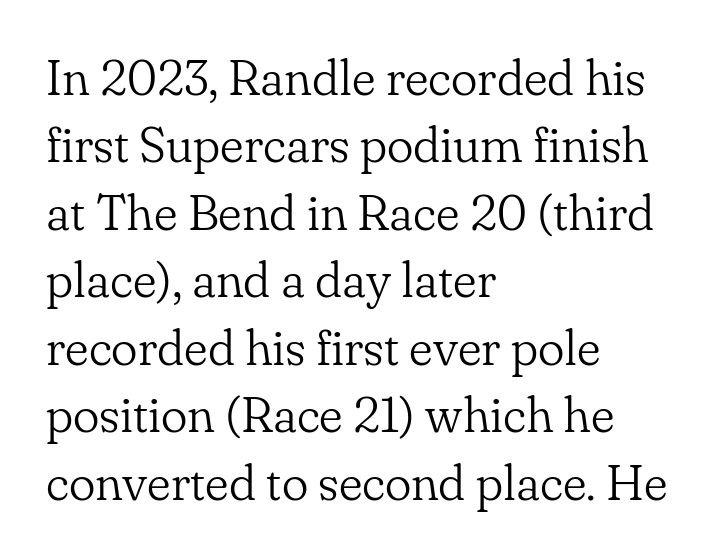
The block of text has a typical density, with ordinary space between rows. The axis of the letterforms is exactly vertical. Only glyphs here, with clear space below each row. These lines are rendered in a variable-pitch font.
